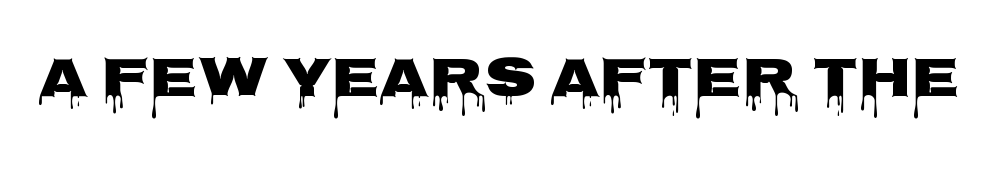
Q: Is the text bold? A: Yes.
Q: Is the text italic (slanted)? A: No, it is upright.
Q: Is the typeface a serif or a sans-serif typeface? A: Sans-serif.
Q: Is the text underlined? A: No.
Q: Is the spacing between letters normal or unusually wide? A: Normal.
Q: Width (condensed, normal, or wide)? A: Wide.
Q: Stroke contrast? A: Low.
Q: x-height? A: Large.
Q: Monospaced? A: No.
